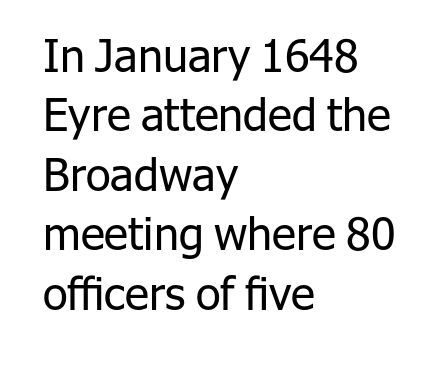
{"serif": "no", "italic": "no", "bold": "no", "weight": "regular", "width": "normal", "stroke_contrast": "low", "x_height": "medium", "monospaced": "no", "underline": "no", "align": "left", "line_spacing": "normal", "line_spacing_ratio": 1.32, "letter_spacing": "normal", "letter_spacing_em": 0.0, "glyph_px": 45}
